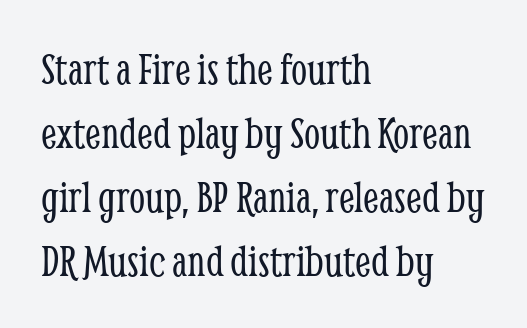
The image shows 46 px light, condensed serif type, upright; set left-aligned, normal line spacing (1.39x), normal letter spacing, not underlined; low stroke contrast and a medium x-height.
